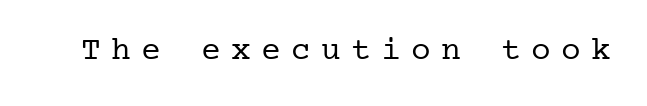
No letter is thick-stroked: the sample isn't bold. The font family rendered here belongs to the serif group. Style check: upright. Compared with typical body copy, the letter spacing here is much looser. Has an underline been added? It has not.
